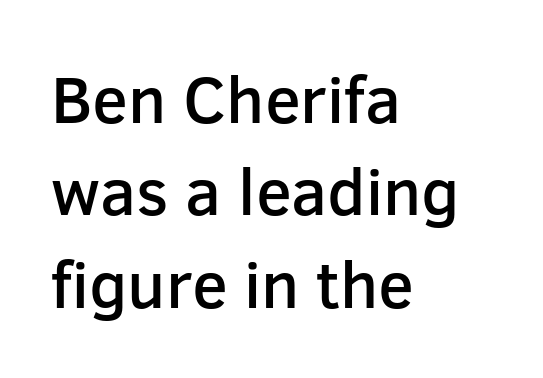
Q: Is the text bold? A: Semi-bold.
Q: Is the text italic (slanted)? A: No, it is upright.
Q: Is the typeface a serif or a sans-serif typeface? A: Sans-serif.
Q: Is the text underlined? A: No.
Q: How is the paragraph aligned? A: Left-aligned.
Q: Is the spacing between letters normal or unusually wide? A: Normal.
Q: Is the spacing between lines tight, normal or loose? A: Normal.
Q: Width (condensed, normal, or wide)? A: Normal.
Q: Stroke contrast? A: Low.
Q: x-height? A: Medium.
Q: Monospaced? A: No.
